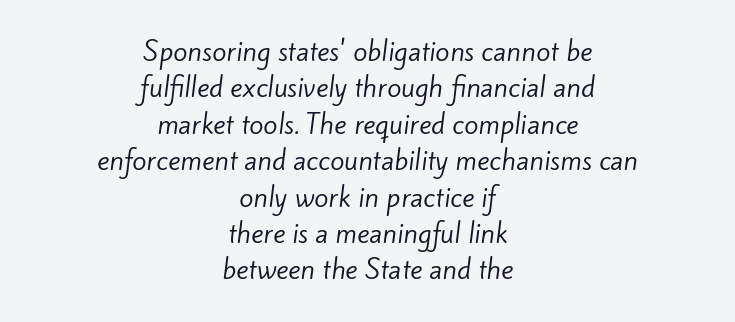
Q: Is the text bold? A: No.
Q: Is the text underlined? A: No.
Q: How is the paragraph aligned? A: Centered.
Q: Is the spacing between letters normal or unusually wide? A: Normal.
Q: Is the spacing between lines tight, normal or loose? A: Normal.
